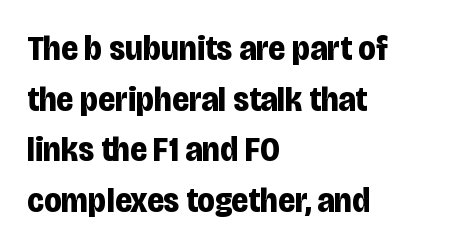
Q: Is the text bold? A: Yes.
Q: Is the text italic (slanted)? A: No, it is upright.
Q: Is the typeface a serif or a sans-serif typeface? A: Sans-serif.
Q: Is the text underlined? A: No.
Q: How is the paragraph aligned? A: Left-aligned.
Q: Is the spacing between letters normal or unusually wide? A: Normal.
Q: Is the spacing between lines tight, normal or loose? A: Normal.
Q: Width (condensed, normal, or wide)? A: Condensed.
Q: Stroke contrast? A: Low.
Q: x-height? A: Large.
Q: Monospaced? A: No.
